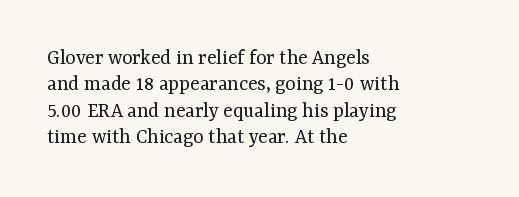
Q: Is the text bold? A: No.
Q: Is the text italic (slanted)? A: No, it is upright.
Q: Is the text underlined? A: No.
Q: How is the paragraph aligned? A: Left-aligned.
Q: Is the spacing between letters normal or unusually wide? A: Normal.
